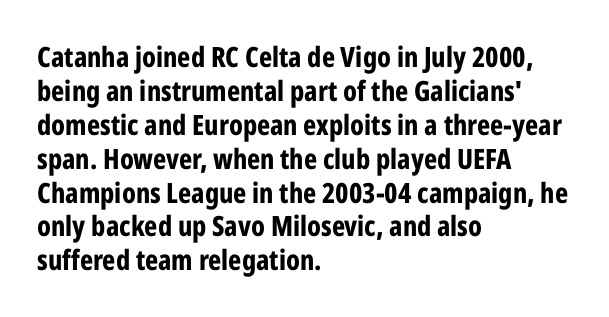
The image shows 28 px bold, condensed sans-serif type, upright; set left-aligned, line spacing 1.21x, normal letter spacing, not underlined; low stroke contrast and a medium x-height.
